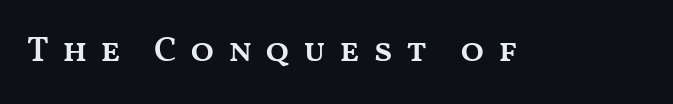
Q: Is the text bold? A: Semi-bold.
Q: Is the text italic (slanted)? A: No, it is upright.
Q: Is the text underlined? A: No.
Q: Is the spacing between letters normal or unusually wide? A: Unusually wide.
Q: Width (condensed, normal, or wide)? A: Wide.
Q: Stroke contrast? A: Medium.
Q: x-height? A: Medium.
Q: Monospaced? A: No.
